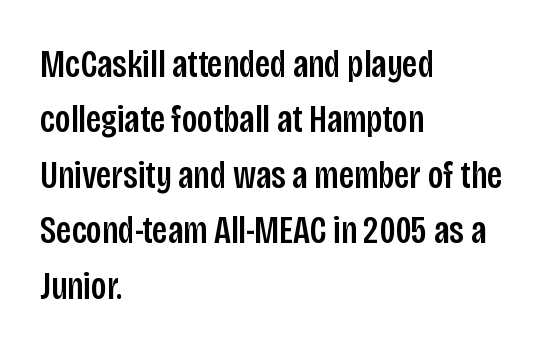
The rendering anchors every line to the left-hand side. Each letter keeps its own natural width here, so spacing adapts to shape. Font category for this specimen: sans-serif. Only glyphs here, with clear space below each row. There is no visible air inserted between adjacent glyphs.
